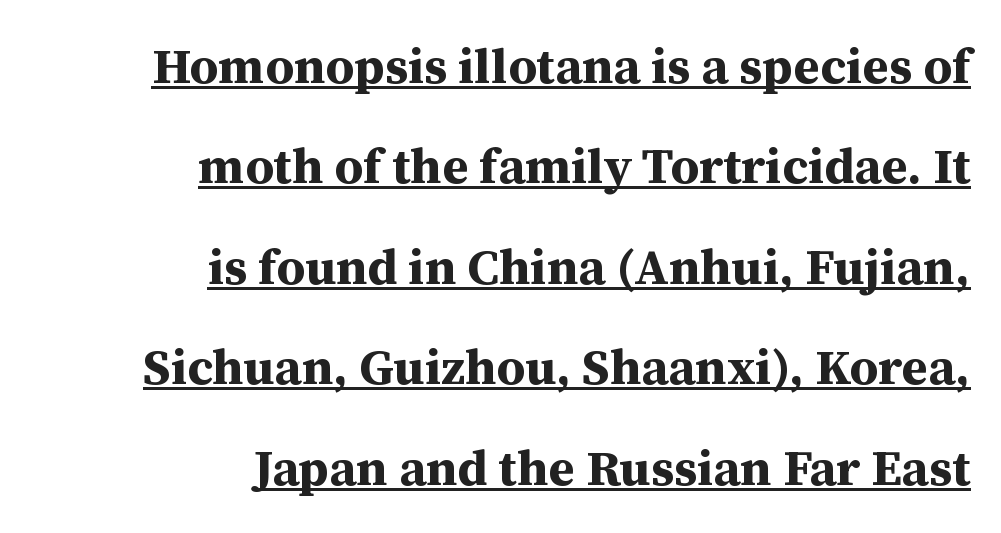
Q: Is the text bold? A: Yes.
Q: Is the text italic (slanted)? A: No, it is upright.
Q: Is the typeface a serif or a sans-serif typeface? A: Serif.
Q: Is the text underlined? A: Yes.
Q: How is the paragraph aligned? A: Right-aligned.
Q: Is the spacing between letters normal or unusually wide? A: Normal.
Q: Is the spacing between lines tight, normal or loose? A: Loose.
Q: Width (condensed, normal, or wide)? A: Normal.
Q: Stroke contrast? A: Medium.
Q: x-height? A: Medium.
Q: Monospaced? A: No.
